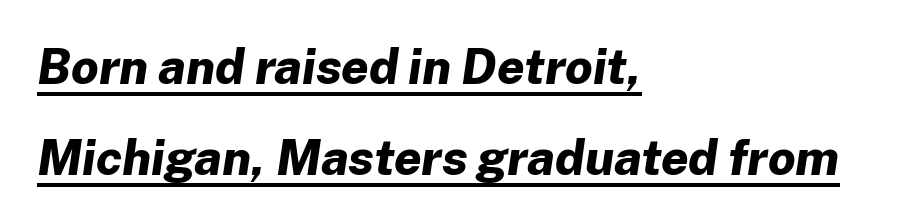
Q: Is the text bold? A: Yes.
Q: Is the text italic (slanted)? A: Yes, it leans right by about 8 degrees.
Q: Is the text underlined? A: Yes.
Q: How is the paragraph aligned? A: Left-aligned.
Q: Is the spacing between letters normal or unusually wide? A: Normal.
Q: Width (condensed, normal, or wide)? A: Normal.
Q: Stroke contrast? A: Low.
Q: x-height? A: Medium.
Q: Monospaced? A: No.
